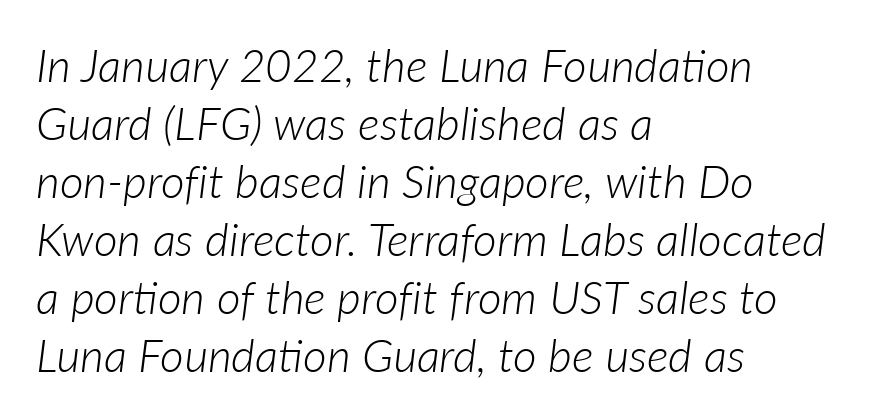
Q: Is the text bold? A: No.
Q: Is the text italic (slanted)? A: Yes, it leans right by about 7 degrees.
Q: Is the text underlined? A: No.
Q: How is the paragraph aligned? A: Left-aligned.
Q: Is the spacing between letters normal or unusually wide? A: Normal.
Q: Is the spacing between lines tight, normal or loose? A: Normal.
Q: Width (condensed, normal, or wide)? A: Normal.
Q: Stroke contrast? A: Low.
Q: x-height? A: Medium.
Q: Monospaced? A: No.
